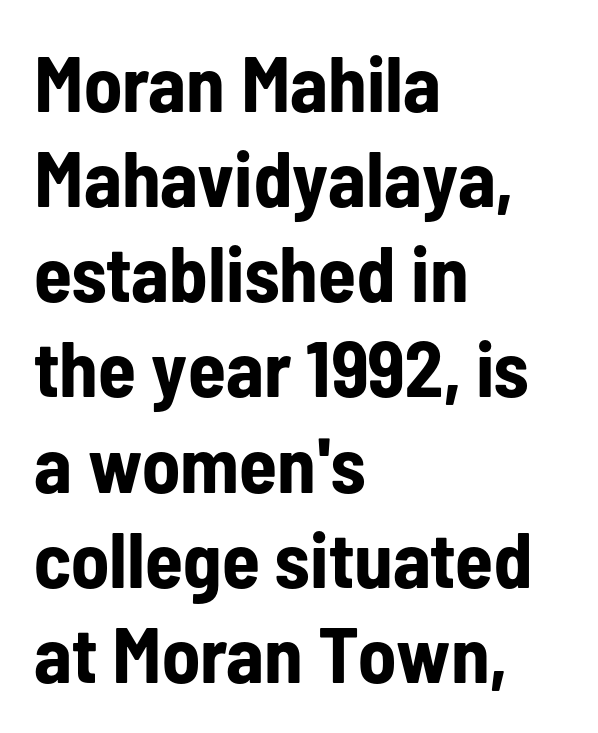
The image shows 78 px bold, condensed sans-serif type, upright; set left-aligned, line spacing 1.22x, normal letter spacing, not underlined; low stroke contrast and a medium x-height.
